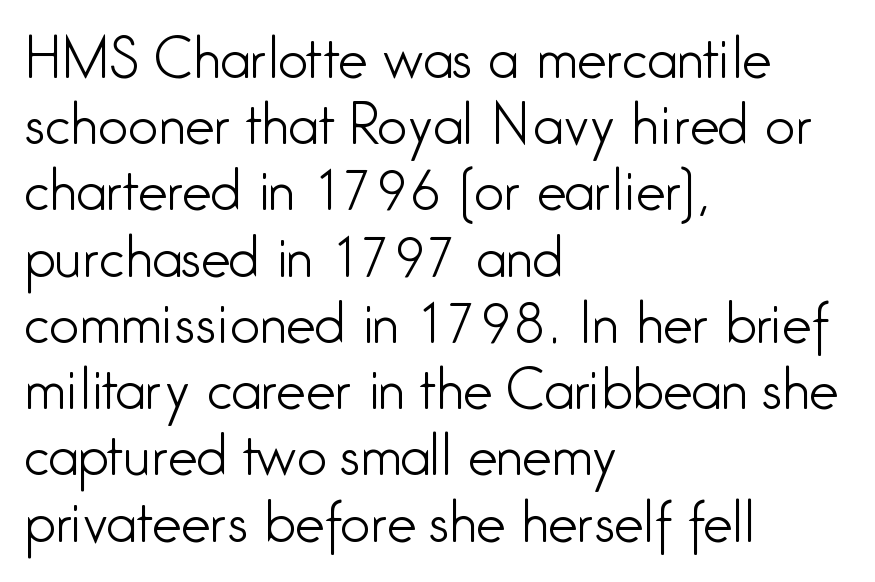
The font sits on the lighter half of the weight spectrum, regular included. Students, observe: this is what conventionally led text looks like. The passage shown is typed in a proportional face where columns would drift. A typesetter would label this face a sans. Each word holds together tightly as a unit, with standard inter-letter gaps.
